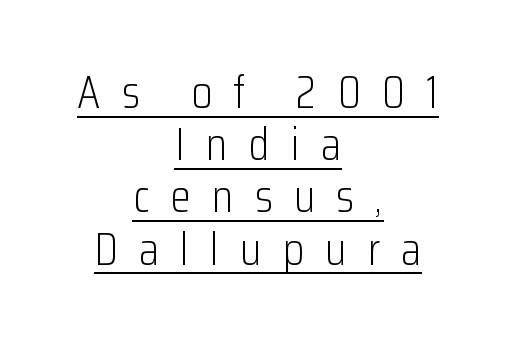
In designer terms, the underline attribute is active on this setting. The line texture is sparse and dotted thanks to wide tracking. Examine the stroke ends and you'll find no serifs. Ordinary non-slanted type is in use. Ink coverage per letter is moderate at most.
